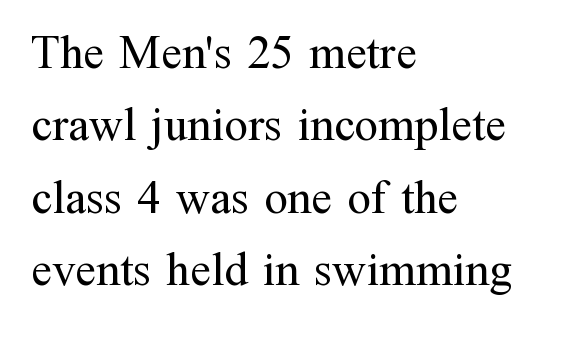
{"serif": "yes", "italic": "no", "bold": "no", "weight": "regular", "width": "normal", "stroke_contrast": "medium", "x_height": "medium", "monospaced": "no", "underline": "no", "align": "left", "line_spacing": "normal", "line_spacing_ratio": 1.54, "letter_spacing": "normal", "letter_spacing_em": 0.0, "glyph_px": 47}
